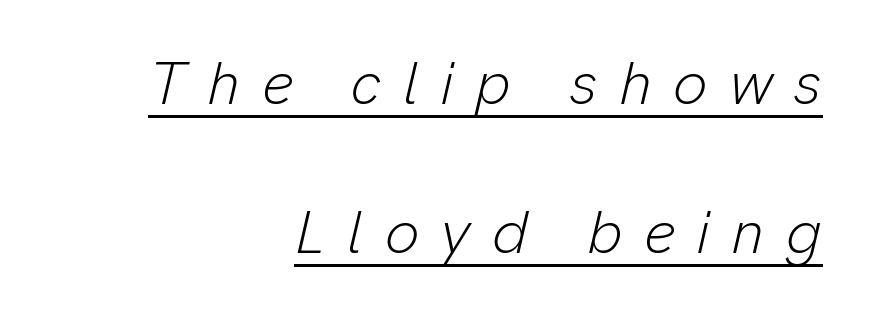
The strokes carry an ordinary text weight at most. Looking at the ascenders, they clearly lean. Does extra space separate the letters? Yes, quite a lot of it. A flush-right, rag-left setting is used for this passage. Descenders here cross a horizontal rule under the line. Varying glyph widths throughout — classic text-font behaviour.
